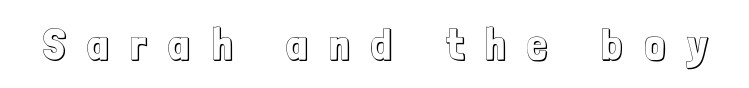
Rendered with straight, roman letterforms. Tracking value appears strongly positive — letters spread wide. Clear beneath every line of the passage. Proportional: the letters do not fall into vertical columns.
